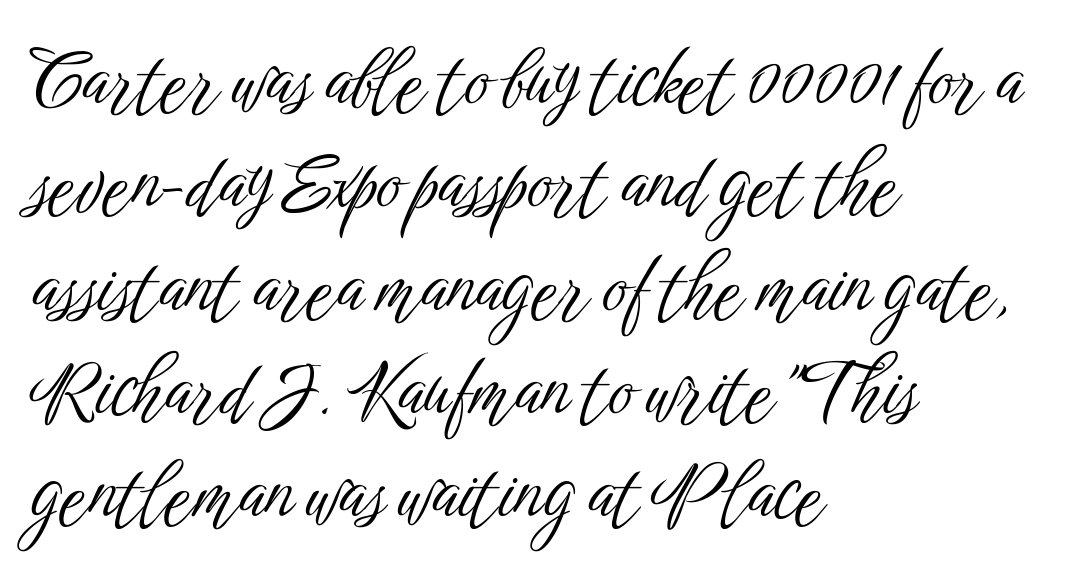
Q: Is the text bold? A: No.
Q: Is the text italic (slanted)? A: Yes.
Q: Is the typeface a serif or a sans-serif typeface? A: Sans-serif.
Q: Is the text underlined? A: No.
Q: How is the paragraph aligned? A: Left-aligned.
Q: Is the spacing between letters normal or unusually wide? A: Normal.
Q: Is the spacing between lines tight, normal or loose? A: Normal.
Q: Width (condensed, normal, or wide)? A: Condensed.
Q: Stroke contrast? A: Low.
Q: x-height? A: Medium.
Q: Monospaced? A: No.
